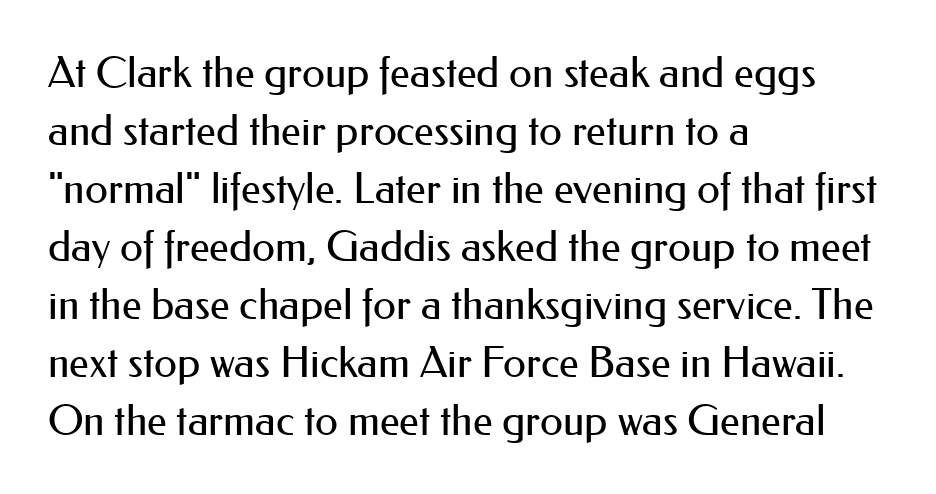
The image shows 42 px regular-weight sans-serif type, upright; set left-aligned, normal line spacing (1.38x), normal letter spacing, not underlined; medium stroke contrast and a small x-height.
